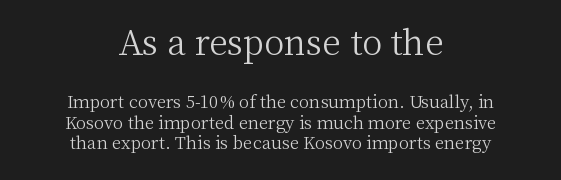
Is the lower block the larger one? No — the upper block carries the bigger type. These lines are rendered in a variable-pitch font. The strip under each line holds only bare page. The rendering shows small feet on the letterforms — a serif design. The face looks like a standard text weight, possibly lighter.
